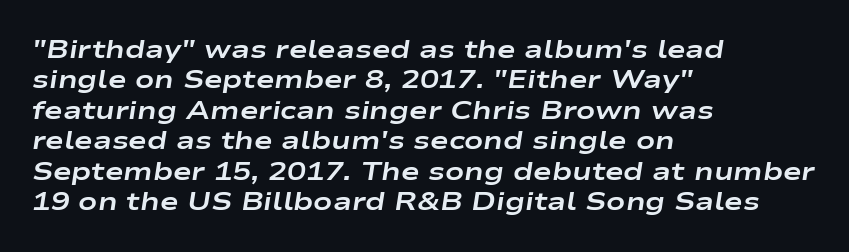
The image shows 25 px bold type, italic (leaning right); set left-aligned, line spacing 1.22x, normal letter spacing, not underlined.
